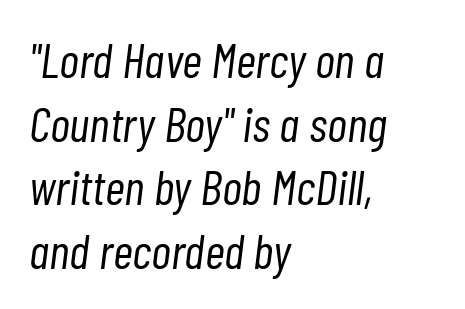
{"italic": "yes", "lean": "right", "slant_degrees": 7, "bold": "no", "weight": "light", "width": "condensed", "stroke_contrast": "low", "x_height": "medium", "monospaced": "no", "underline": "no", "align": "left", "line_spacing": "normal", "line_spacing_ratio": 1.3, "letter_spacing": "normal", "letter_spacing_em": 0.0, "glyph_px": 49}
